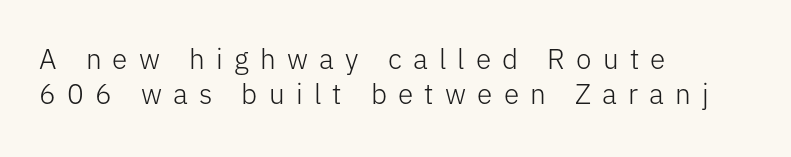
The image shows 28 px light sans-serif type, upright; set left-aligned, normal line spacing (1.26x), unusually wide letter spacing (+0.4 em), not underlined; low stroke contrast and a medium x-height.
